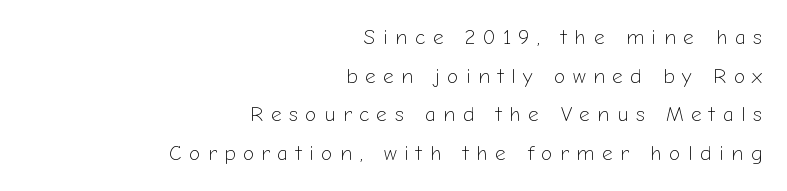
Does extra space separate the letters? Yes, quite a lot of it. When letters stand straight like this, we call the style roman or upright. Check under the words: just untouched page. Layout note: lines flush right. The face looks like a standard text weight, possibly lighter.
